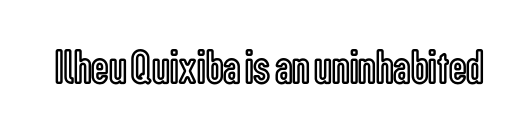
The image shows 49 px condensed type, upright; set normal letter spacing, not underlined; a medium x-height.
